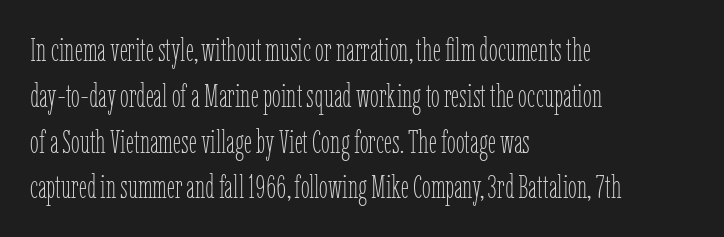
The paragraph shown leans on its left margin. The letterforms sit at book weight or below. The foot of each line stays bare and open. No extra tracking has been applied to these lines. Does the leading feel generous? No, just average.
